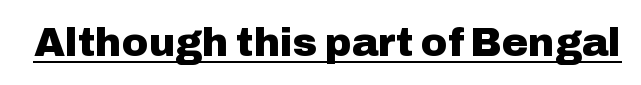
The image shows 40 px heavy sans-serif type, upright; set normal letter spacing, underlined; low stroke contrast and a medium x-height.
